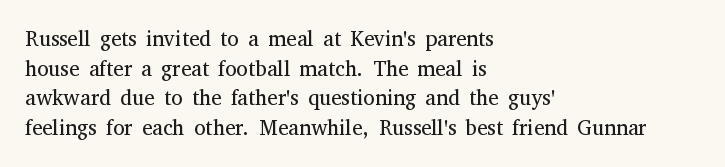
{"italic": "no", "bold": "no", "underline": "no", "align": "left", "line_spacing": "normal", "line_spacing_ratio": 1.41, "letter_spacing": "normal", "letter_spacing_em": 0.0, "glyph_px": 21}
